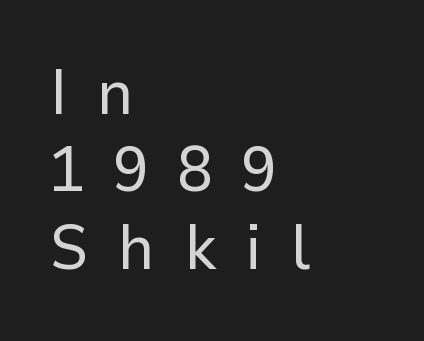
{"serif": "no", "italic": "no", "bold": "no", "weight": "regular", "width": "normal", "stroke_contrast": "low", "x_height": "medium", "monospaced": "no", "underline": "no", "align": "left", "line_spacing_ratio": 1.21, "letter_spacing": "wide", "letter_spacing_em": 0.45, "glyph_px": 64}
